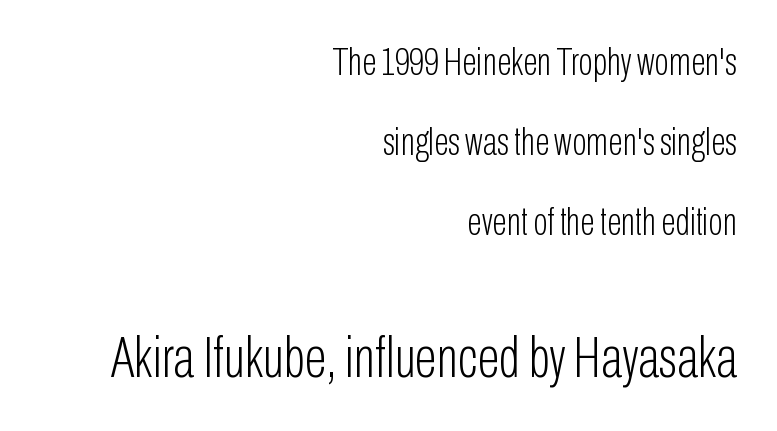
Q: Is the text bold? A: No.
Q: Is the text italic (slanted)? A: No, it is upright.
Q: Is the typeface a serif or a sans-serif typeface? A: Sans-serif.
Q: Is the text underlined? A: No.
Q: How is the paragraph aligned? A: Right-aligned.
Q: Is the spacing between letters normal or unusually wide? A: Normal.
Q: Is the spacing between lines tight, normal or loose? A: Loose.
Q: Which block of text is set in a larger size, the first (top) or the second (bottom)? A: The second (bottom) one.
Q: Width (condensed, normal, or wide)? A: Condensed.
Q: Stroke contrast? A: Low.
Q: x-height? A: Medium.
Q: Monospaced? A: No.
